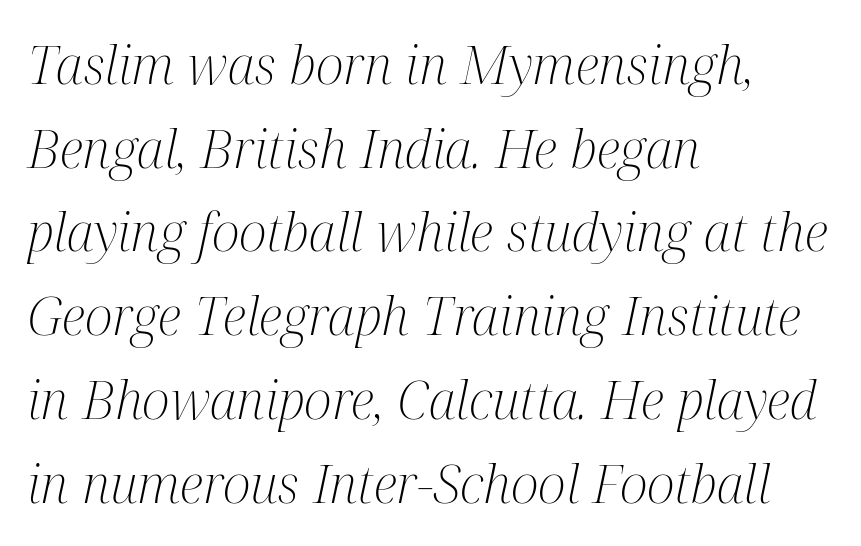
Q: Is the text bold? A: No.
Q: Is the text italic (slanted)? A: Yes, it leans right by about 12 degrees.
Q: Is the typeface a serif or a sans-serif typeface? A: Serif.
Q: Is the text underlined? A: No.
Q: How is the paragraph aligned? A: Left-aligned.
Q: Is the spacing between letters normal or unusually wide? A: Normal.
Q: Is the spacing between lines tight, normal or loose? A: Normal.
Q: Width (condensed, normal, or wide)? A: Condensed.
Q: Stroke contrast? A: Medium.
Q: x-height? A: Medium.
Q: Monospaced? A: No.
